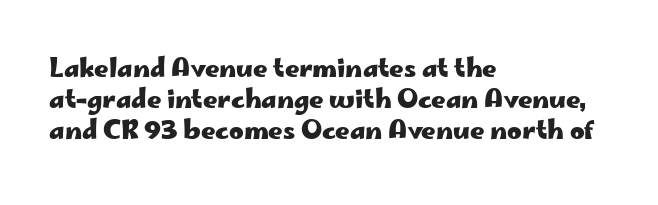
The image shows 25 px bold type, upright; set left-aligned, normal line spacing (1.25x), normal letter spacing, not underlined.
